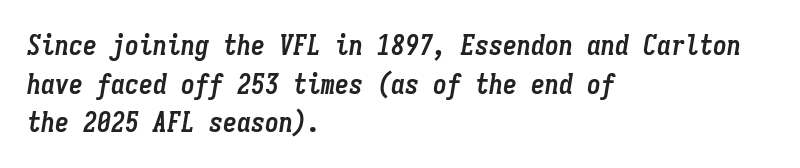
The image shows 28 px semibold, condensed type, italic (leaning right), monospaced; set left-aligned, normal line spacing (1.38x), normal letter spacing, not underlined; low stroke contrast and a medium x-height.
